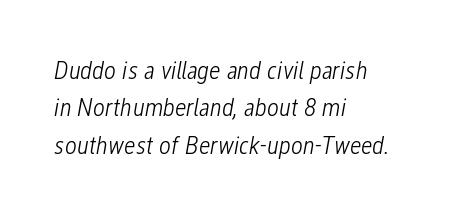
Q: Is the text bold? A: No.
Q: Is the text italic (slanted)? A: Yes, it leans right by about 12 degrees.
Q: Is the text underlined? A: No.
Q: How is the paragraph aligned? A: Left-aligned.
Q: Is the spacing between letters normal or unusually wide? A: Normal.
Q: Is the spacing between lines tight, normal or loose? A: Normal.
